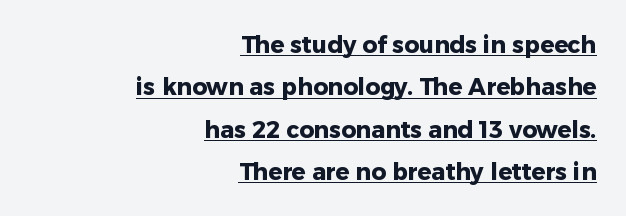
Q: Is the text bold? A: Yes.
Q: Is the text italic (slanted)? A: No, it is upright.
Q: Is the text underlined? A: Yes.
Q: How is the paragraph aligned? A: Right-aligned.
Q: Is the spacing between letters normal or unusually wide? A: Normal.
